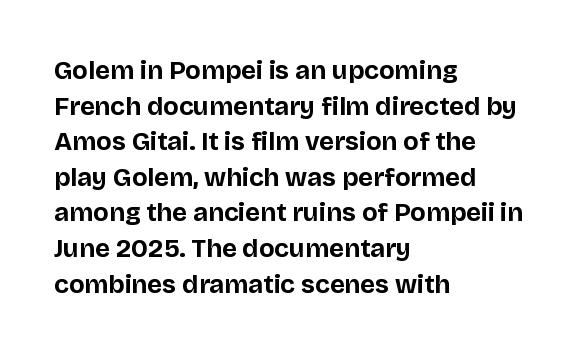
Q: Is the text bold? A: Yes.
Q: Is the text italic (slanted)? A: No, it is upright.
Q: Is the text underlined? A: No.
Q: How is the paragraph aligned? A: Left-aligned.
Q: Is the spacing between letters normal or unusually wide? A: Normal.
Q: Is the spacing between lines tight, normal or loose? A: Normal.
